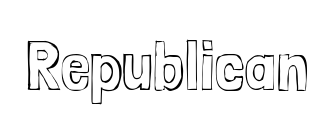
The image shows 69 px condensed type, upright; set normal letter spacing, not underlined; a medium x-height.
